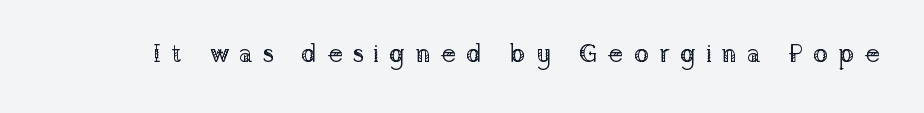
The image shows 26 px text type, upright; set unusually wide letter spacing (+0.37 em), not underlined.
